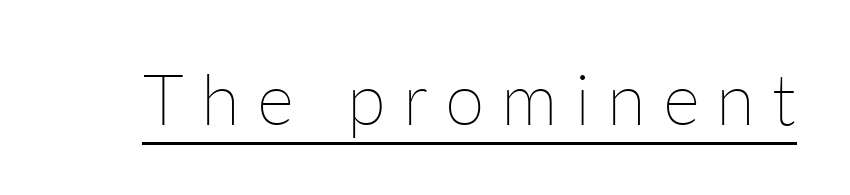
The image shows 71 px thin type, upright; set unusually wide letter spacing (+0.24 em), underlined; low stroke contrast and a medium x-height.
